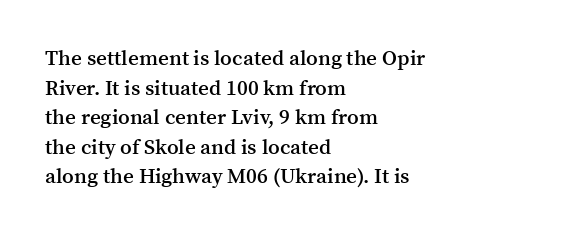
If you measured baseline to baseline, you'd find a middling distance. No italicization has been applied; the sample stays upright. If you drew a ruler down the left edge, every line would touch it. Has an underline been added? It has not. Semibold letterforms, between regular and bold. Here the glyphs are tracked normally, forming tight word shapes.
